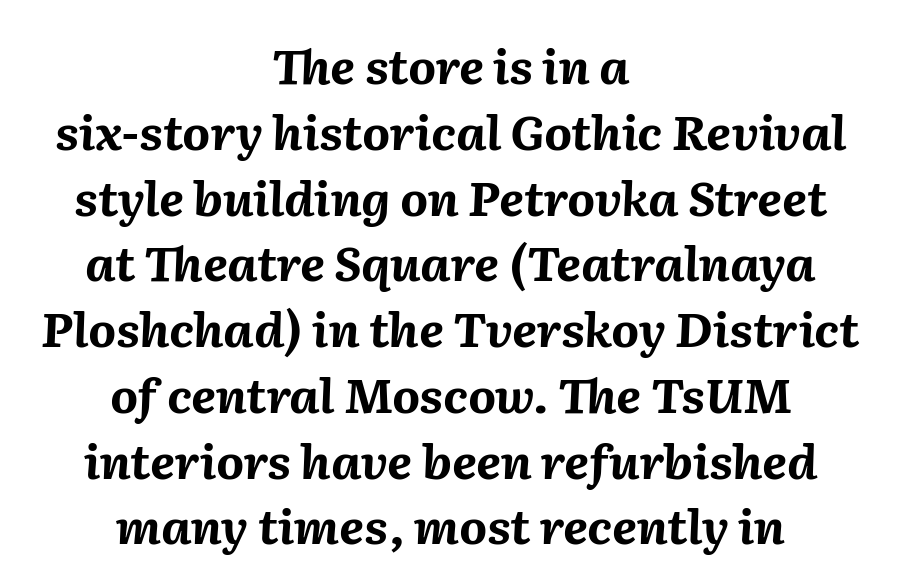
Notice how the stems are inclined rather than vertical — that's the hallmark of italics. Look at the tracking — it's just the regular setting, nothing added. One glance says typical: line gaps are just what's usual. Quick note: underline off. These lines stack symmetrically, like a column narrowing and widening about its center.
